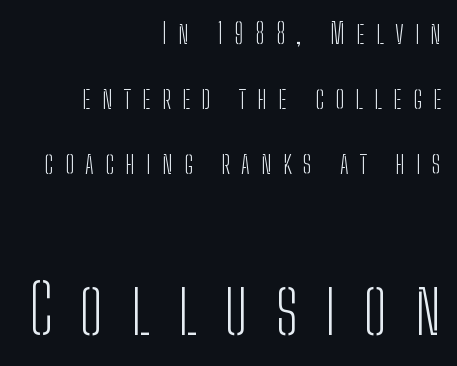
The image shows 69 px light, condensed sans-serif type, upright; set right-aligned, loose line spacing (2.33x), unusually wide letter spacing (+0.4 em), not underlined; the second (bottom) block is 2.46x larger; low stroke contrast and a medium x-height.
